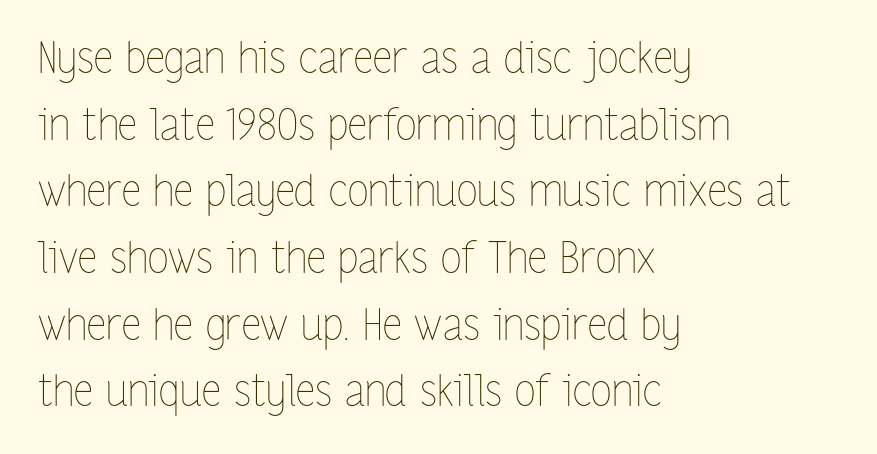
This sample uses plain, unmodified letter spacing. Is the stroke heavy? The answer is a plain regular-or-lighter. Caption: multi-line text, flush left, ragged right. Vertically, the passage feels balanced, rows spaced as you'd expect. You could not count columns in this text — the font is proportionally spaced.
